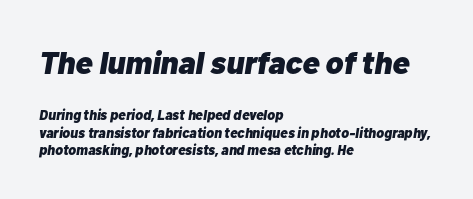
Nobody touched the tracking dial on this one. Students, observe: this is what conventionally led text looks like. These lines stack with their left ends in a neat column. Plain, unruled lines of type. The passage shown begins with its larger block and ends with its smaller one. The passage shown is typed in a proportional face where columns would drift.
